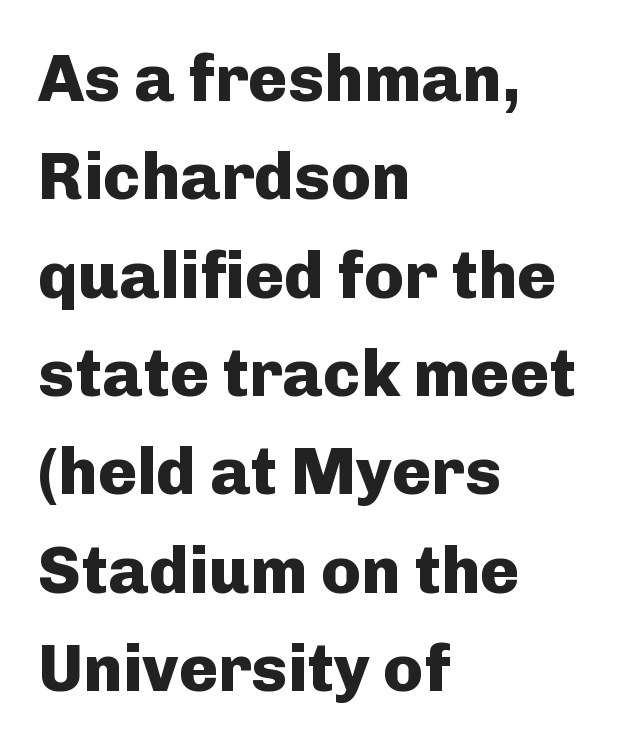
{"serif": "no", "italic": "no", "bold": "yes", "weight": "heavy", "width": "normal", "stroke_contrast": "low", "x_height": "medium", "monospaced": "no", "underline": "no", "align": "left", "line_spacing": "normal", "line_spacing_ratio": 1.49, "letter_spacing": "normal", "letter_spacing_em": 0.0, "glyph_px": 66}
